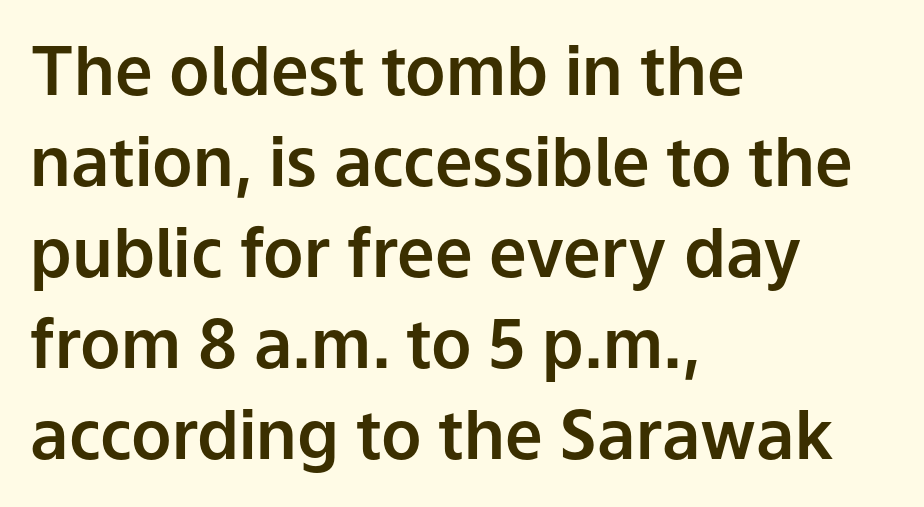
The image shows 67 px sans-serif type, upright; set left-aligned, normal line spacing (1.36x), normal letter spacing, not underlined; low stroke contrast and a medium x-height.
